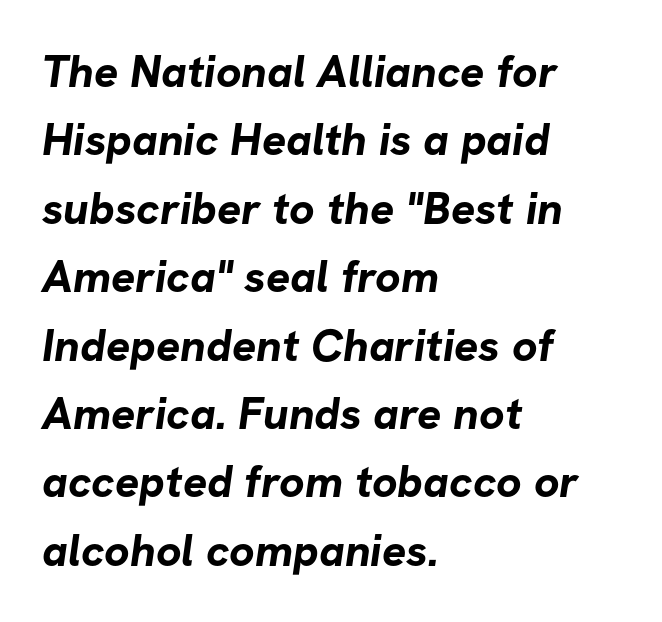
The image shows 45 px bold sans-serif type; set left-aligned, normal line spacing (1.52x), normal letter spacing, not underlined; low stroke contrast and a medium x-height.
